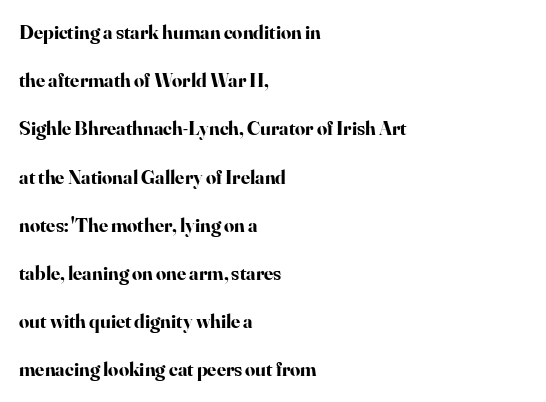
Q: Is the text bold? A: Yes.
Q: Is the text italic (slanted)? A: No, it is upright.
Q: Is the text underlined? A: No.
Q: How is the paragraph aligned? A: Left-aligned.
Q: Is the spacing between letters normal or unusually wide? A: Normal.
Q: Is the spacing between lines tight, normal or loose? A: Loose.
